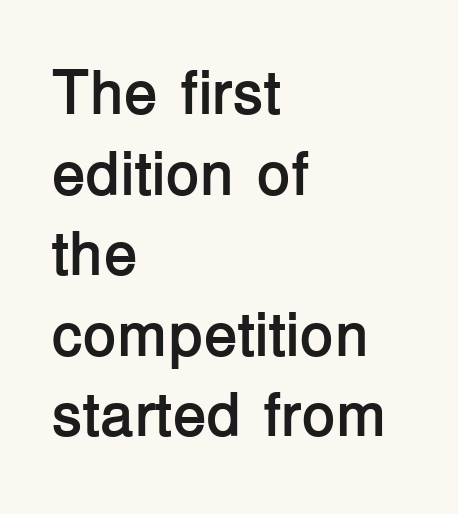
Q: Is the text bold? A: Yes.
Q: Is the text italic (slanted)? A: No, it is upright.
Q: Is the typeface a serif or a sans-serif typeface? A: Sans-serif.
Q: Is the text underlined? A: No.
Q: How is the paragraph aligned? A: Left-aligned.
Q: Is the spacing between letters normal or unusually wide? A: Normal.
Q: Is the spacing between lines tight, normal or loose? A: Normal.
Q: Width (condensed, normal, or wide)? A: Normal.
Q: Stroke contrast? A: Low.
Q: x-height? A: Medium.
Q: Monospaced? A: No.
